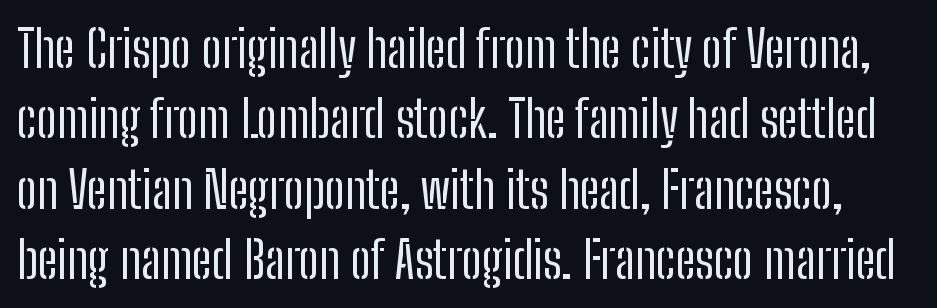
Q: Is the text bold? A: No.
Q: Is the text italic (slanted)? A: No, it is upright.
Q: Is the typeface a serif or a sans-serif typeface? A: Sans-serif.
Q: Is the text underlined? A: No.
Q: Is the spacing between letters normal or unusually wide? A: Normal.
Q: Is the spacing between lines tight, normal or loose? A: Normal.
Q: Width (condensed, normal, or wide)? A: Condensed.
Q: Stroke contrast? A: Low.
Q: x-height? A: Medium.
Q: Monospaced? A: No.
